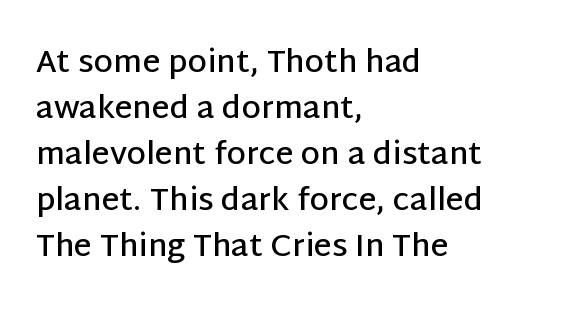
Q: Is the text bold? A: Semi-bold.
Q: Is the text italic (slanted)? A: No, it is upright.
Q: Is the typeface a serif or a sans-serif typeface? A: Sans-serif.
Q: Is the text underlined? A: No.
Q: How is the paragraph aligned? A: Left-aligned.
Q: Is the spacing between letters normal or unusually wide? A: Normal.
Q: Is the spacing between lines tight, normal or loose? A: Normal.
Q: Width (condensed, normal, or wide)? A: Normal.
Q: Stroke contrast? A: Low.
Q: x-height? A: Large.
Q: Monospaced? A: No.
